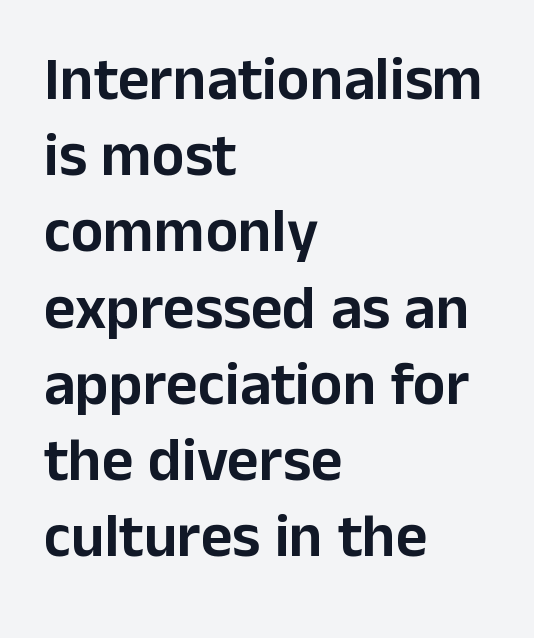
{"serif": "no", "italic": "no", "width": "normal", "stroke_contrast": "low", "x_height": "medium", "monospaced": "no", "underline": "no", "align": "left", "line_spacing": "normal", "line_spacing_ratio": 1.25, "letter_spacing": "normal", "letter_spacing_em": 0.0, "glyph_px": 61}
